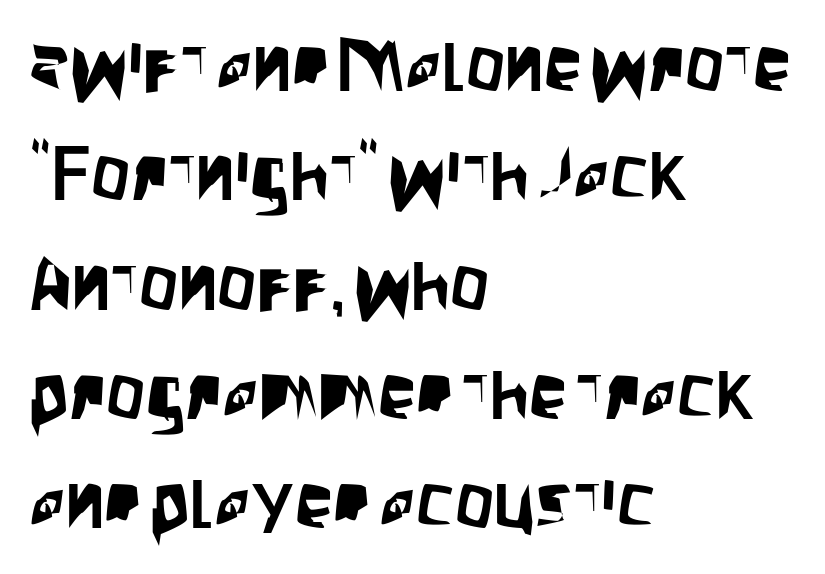
Q: Is the text italic (slanted)? A: No, it is upright.
Q: Is the typeface a serif or a sans-serif typeface? A: Sans-serif.
Q: Is the text underlined? A: No.
Q: How is the paragraph aligned? A: Left-aligned.
Q: Is the spacing between letters normal or unusually wide? A: Normal.
Q: Is the spacing between lines tight, normal or loose? A: Normal.
Q: Width (condensed, normal, or wide)? A: Condensed.
Q: Stroke contrast? A: Low.
Q: x-height? A: Large.
Q: Monospaced? A: No.
